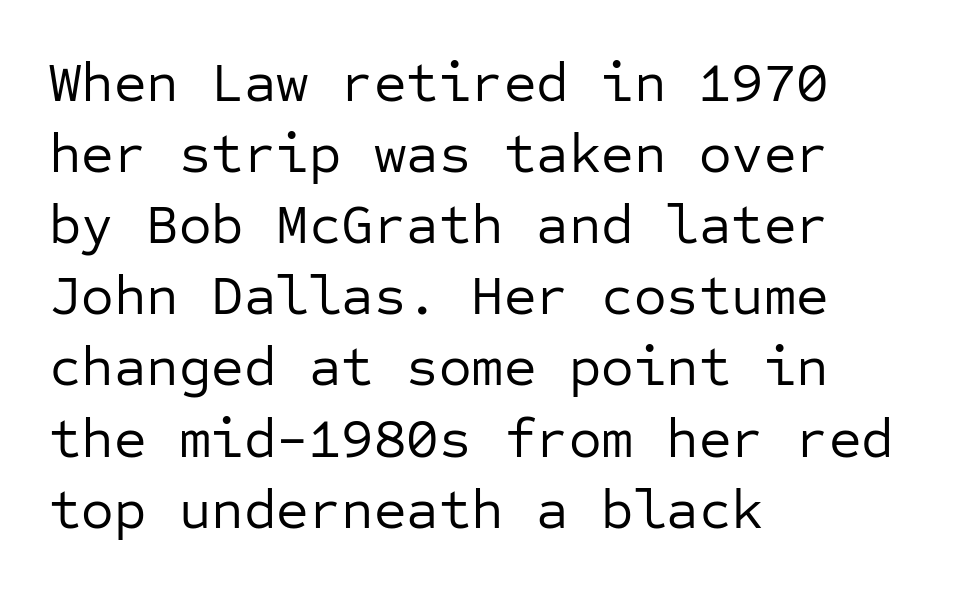
Has an underline been added? It has not. Bold? No — there's no thickening of the strokes. Does the lettering tilt? It doesn't — this is upright. What kind of face is this? One without serifs — a sans. Think of a typewriter: that constant character pitch is what you see here.
